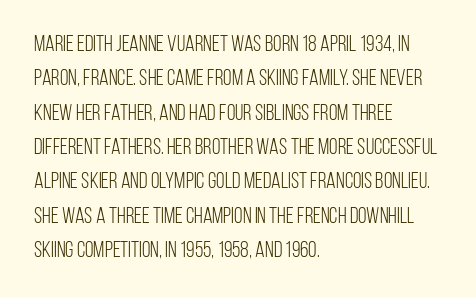
Q: Is the text bold? A: No.
Q: Is the text italic (slanted)? A: No, it is upright.
Q: Is the text underlined? A: No.
Q: How is the paragraph aligned? A: Left-aligned.
Q: Is the spacing between letters normal or unusually wide? A: Normal.
Q: Is the spacing between lines tight, normal or loose? A: Normal.
